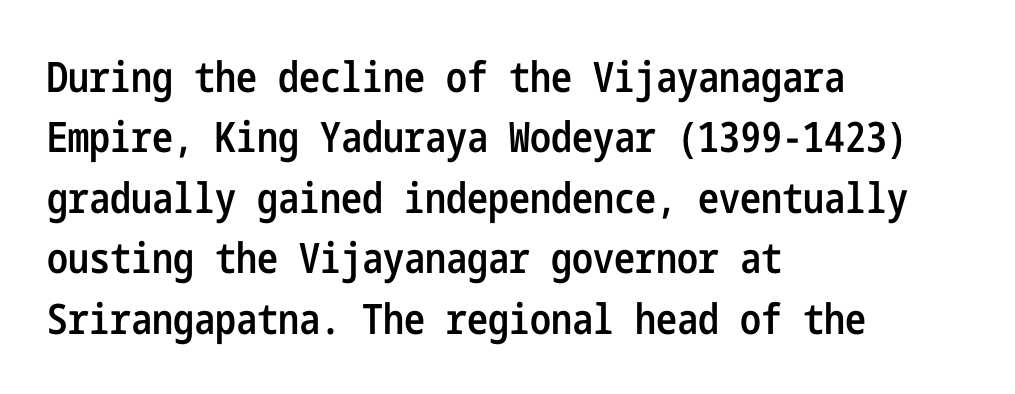
A roman cut, with each character standing at attention. Slightly chunky letters — semibold, I'd say, not full bold. Between one letter and the next there's only the usual sliver of space. Each line starts at the same left margin while the right side varies.
